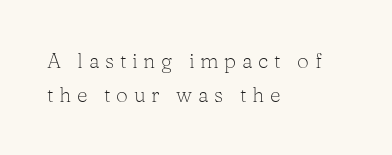
The rows are spaced the way most documents space them. Weight: not bold — regular or lighter. The ragged edge is on the right, which tells us the setting is flush left. The face used here is rendered with a markedly widened letterfit. Posture: straight, roman, zero tilt.
